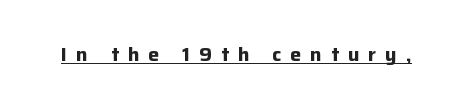
The image shows 20 px bold type, upright; set unusually wide letter spacing (+0.44 em), underlined.
